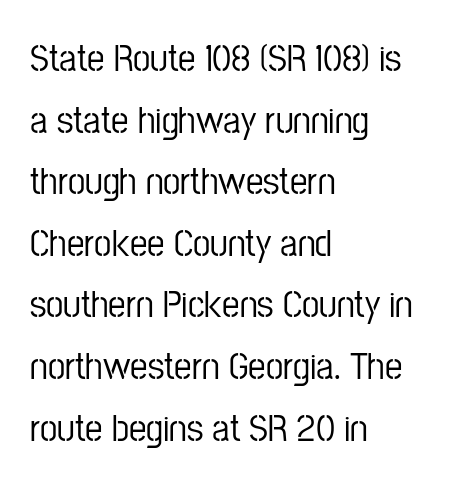
{"serif": "no", "italic": "no", "width": "condensed", "stroke_contrast": "low", "x_height": "medium", "monospaced": "no", "underline": "no", "align": "left", "line_spacing": "normal", "line_spacing_ratio": 1.58, "letter_spacing": "normal", "letter_spacing_em": 0.0, "glyph_px": 39}
